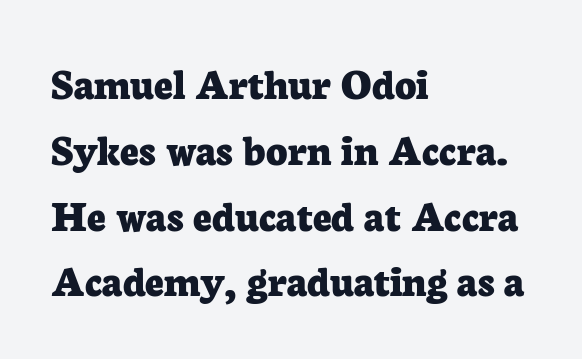
{"serif": "yes", "italic": "no", "bold": "yes", "weight": "bold", "width": "normal", "stroke_contrast": "low", "x_height": "medium", "monospaced": "no", "underline": "no", "align": "left", "line_spacing": "normal", "line_spacing_ratio": 1.43, "letter_spacing": "normal", "letter_spacing_em": 0.0, "glyph_px": 46}
